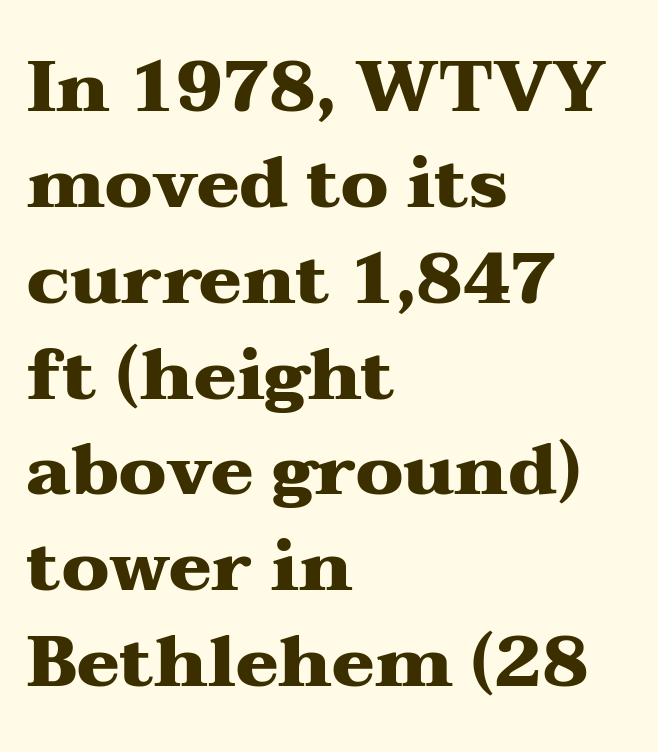
Little horizontal feet cap the strokes, marking this as serif type. Glyph-to-glyph distance matches everyday printed text. When letters stand straight like this, we call the style roman or upright. The lines are quadded left. Caption: bold face, heavy strokes.
